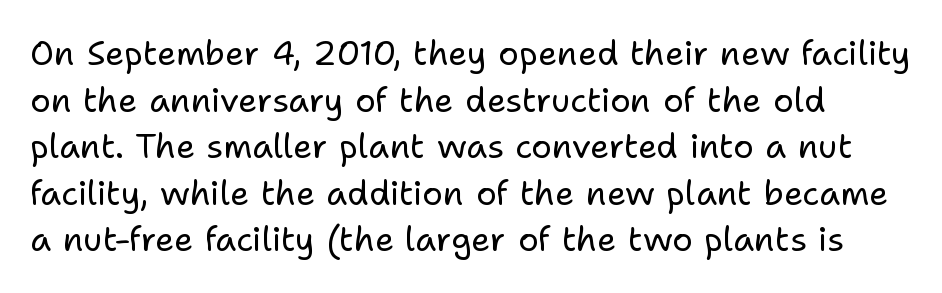
The image shows 34 px regular-weight sans-serif type, upright; set normal line spacing (1.37x), normal letter spacing, not underlined; low stroke contrast and a medium x-height.
